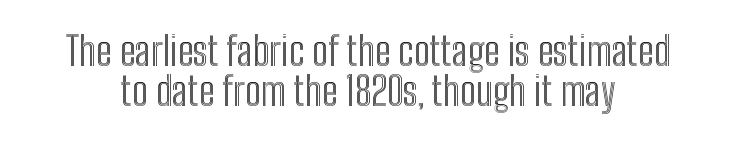
Q: Is the text italic (slanted)? A: No, it is upright.
Q: Is the text underlined? A: No.
Q: Is the spacing between letters normal or unusually wide? A: Normal.
Q: Is the spacing between lines tight, normal or loose? A: Tight.
Q: Width (condensed, normal, or wide)? A: Condensed.
Q: x-height? A: Medium.
Q: Monospaced? A: No.
